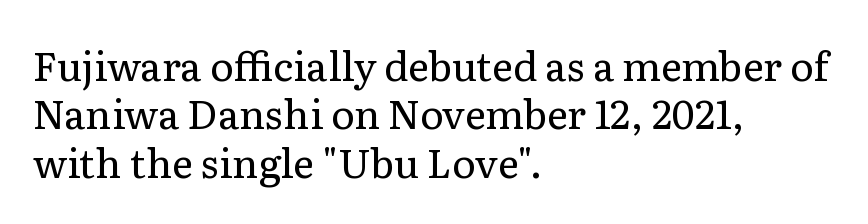
The letters advance in unequal steps, a hallmark of proportional type. No letter is thick-stroked: the sample isn't bold. Note: serifs present on the glyphs. A roman cut, with each character standing at attention. The space beneath each line is pristine and unruled.
